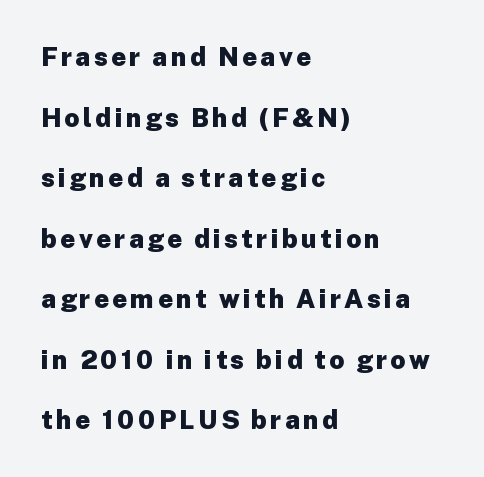
The image shows 26 px bold type, upright; set left-aligned, loose line spacing (2.33x), not underlined.
